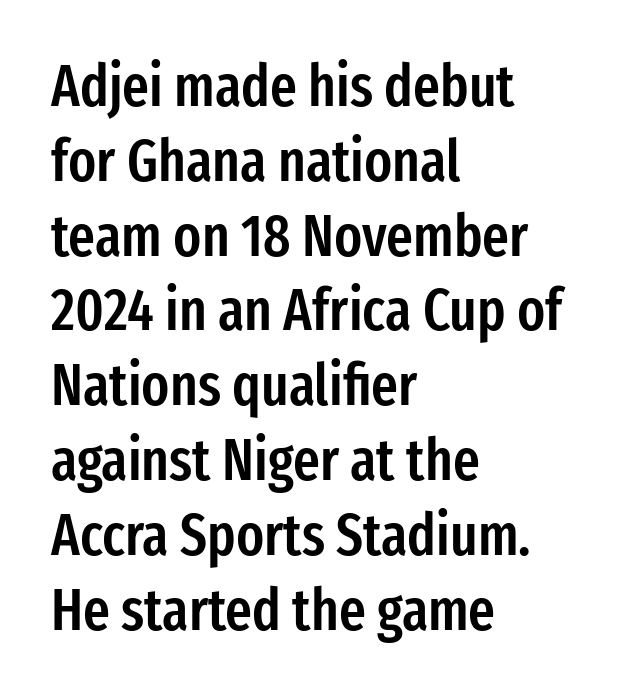
Is the letter spacing exaggerated? No — it looks like the ordinary default. As a designer I'd log this as weight 600, semibold. The paragraph has a hard left edge and a soft right edge. Think of a printed novel: that variable character pitch is what you see here.
